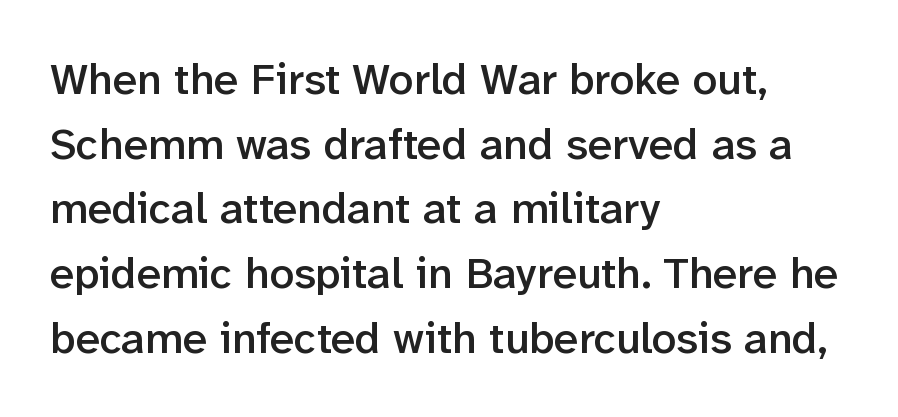
Q: Is the text bold? A: Semi-bold.
Q: Is the text italic (slanted)? A: No, it is upright.
Q: Is the typeface a serif or a sans-serif typeface? A: Sans-serif.
Q: Is the text underlined? A: No.
Q: How is the paragraph aligned? A: Left-aligned.
Q: Is the spacing between letters normal or unusually wide? A: Normal.
Q: Is the spacing between lines tight, normal or loose? A: Normal.
Q: Width (condensed, normal, or wide)? A: Normal.
Q: Stroke contrast? A: Low.
Q: x-height? A: Medium.
Q: Monospaced? A: No.
